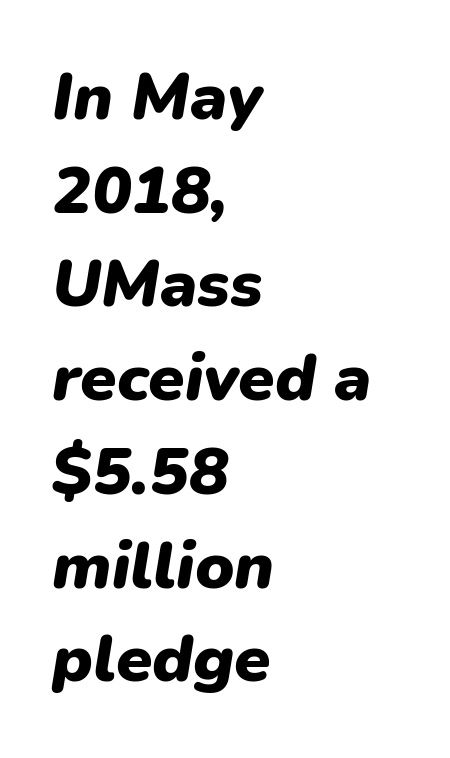
Stroke thickness is high; the sample reads as a true bold. How are the letters spaced? Ordinarily, with no added tracking. The leading is moderate, giving the passage an even texture. Slanted lettering throughout. The letters advance in unequal steps, a hallmark of proportional type. Where is the straight margin? On the left.
